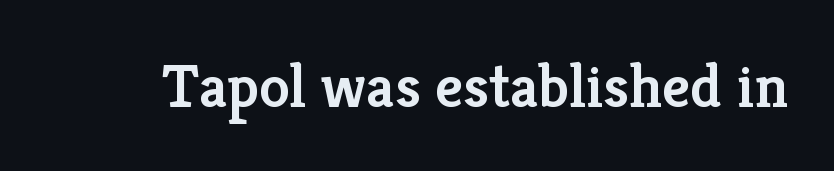
Each glyph is drawn with semibold strokes, heavier than normal yet not fully bold. Clear beneath every line of the passage. Look at the tracking — it's just the regular setting, nothing added. A typesetter would mark this as roman, not italic.
